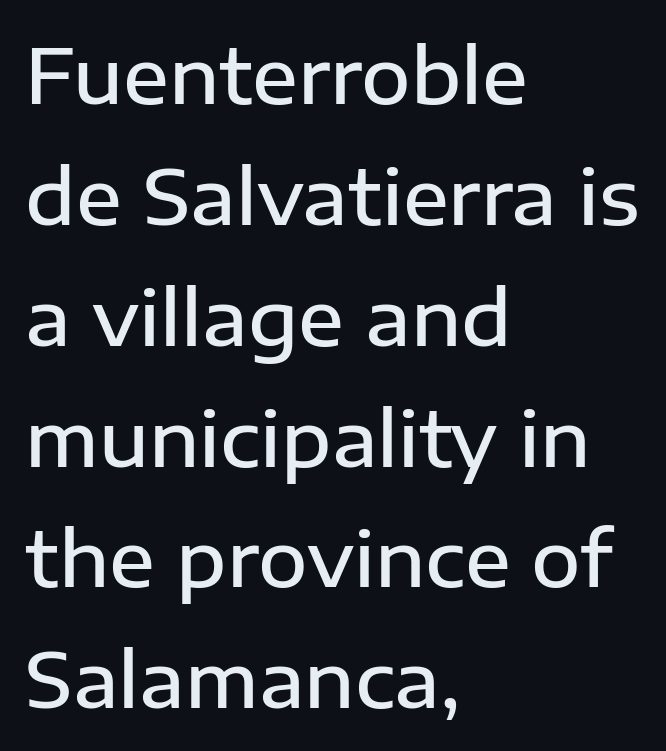
{"serif": "no", "italic": "no", "bold": "semi", "weight": "semibold", "width": "normal", "stroke_contrast": "low", "x_height": "medium", "monospaced": "no", "underline": "no", "align": "left", "line_spacing": "normal", "line_spacing_ratio": 1.59, "letter_spacing": "normal", "letter_spacing_em": 0.0, "glyph_px": 76}
